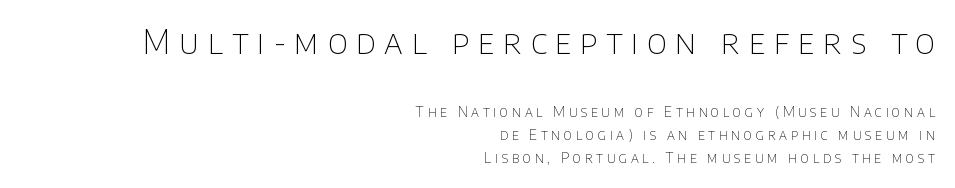
The space between consecutive lines is moderate. The setting favours the right margin, as signatures and pull-quotes sometimes do. Observe the wide spacing: letters keep a clear distance from each other. The strip under each line holds only bare page.
